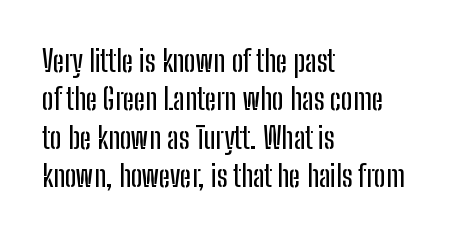
Q: Is the text italic (slanted)? A: No, it is upright.
Q: Is the typeface a serif or a sans-serif typeface? A: Sans-serif.
Q: Is the text underlined? A: No.
Q: How is the paragraph aligned? A: Left-aligned.
Q: Is the spacing between letters normal or unusually wide? A: Normal.
Q: Is the spacing between lines tight, normal or loose? A: Normal.
Q: Width (condensed, normal, or wide)? A: Condensed.
Q: Stroke contrast? A: Low.
Q: x-height? A: Medium.
Q: Monospaced? A: No.
